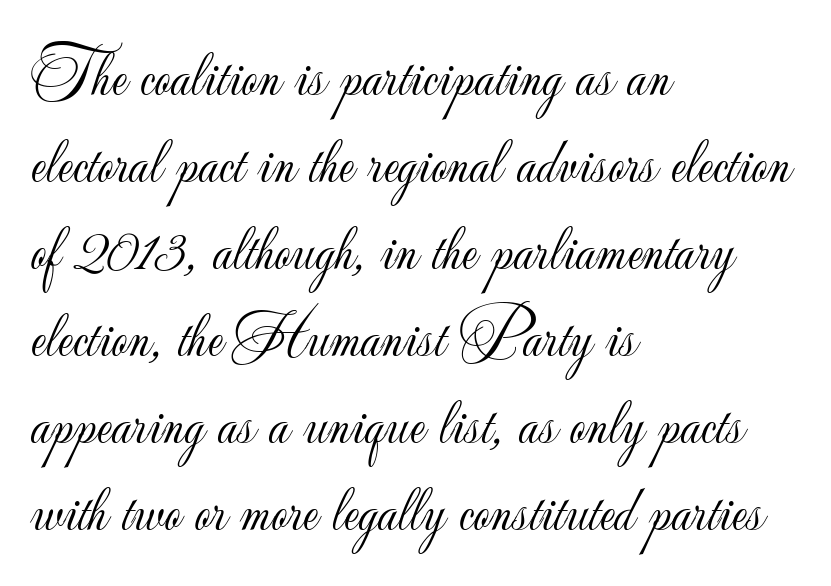
Q: Is the text bold? A: No.
Q: Is the text italic (slanted)? A: Yes.
Q: Is the typeface a serif or a sans-serif typeface? A: Sans-serif.
Q: Is the text underlined? A: No.
Q: How is the paragraph aligned? A: Left-aligned.
Q: Is the spacing between letters normal or unusually wide? A: Normal.
Q: Is the spacing between lines tight, normal or loose? A: Normal.
Q: Width (condensed, normal, or wide)? A: Normal.
Q: Stroke contrast? A: Low.
Q: x-height? A: Small.
Q: Monospaced? A: No.
